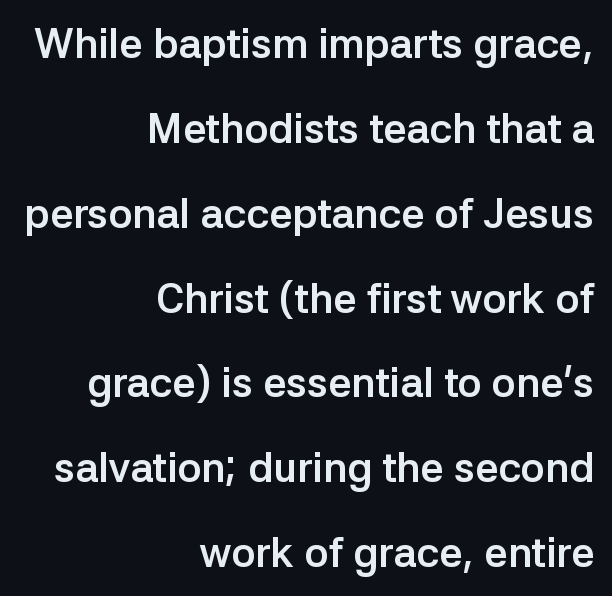
{"serif": "no", "italic": "no", "bold": "yes", "weight": "semibold", "width": "normal", "stroke_contrast": "low", "x_height": "medium", "monospaced": "no", "underline": "no", "align": "right", "line_spacing": "loose", "line_spacing_ratio": 2.07, "letter_spacing": "normal", "letter_spacing_em": 0.0, "glyph_px": 41}
